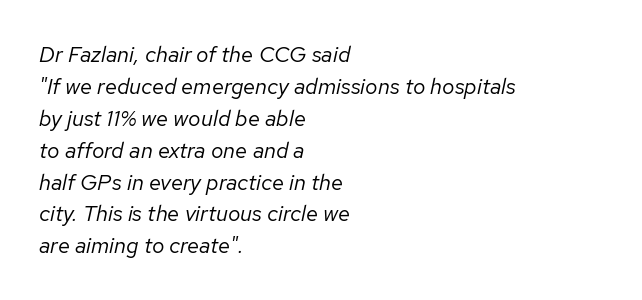
The image shows 22 px text type, italic (leaning right); set left-aligned, normal line spacing (1.45x), normal letter spacing, not underlined.
